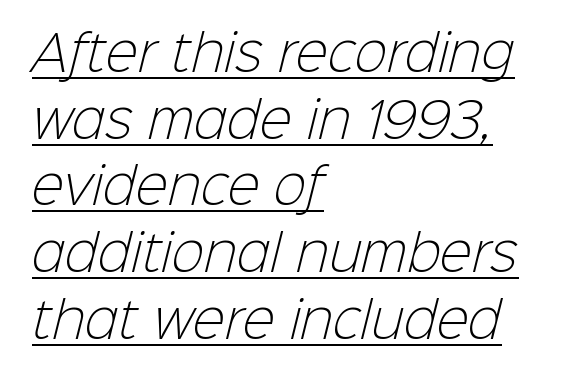
Q: Is the text bold? A: No.
Q: Is the typeface a serif or a sans-serif typeface? A: Sans-serif.
Q: Is the text underlined? A: Yes.
Q: How is the paragraph aligned? A: Left-aligned.
Q: Is the spacing between letters normal or unusually wide? A: Normal.
Q: Is the spacing between lines tight, normal or loose? A: Normal.
Q: Width (condensed, normal, or wide)? A: Normal.
Q: Stroke contrast? A: Low.
Q: x-height? A: Medium.
Q: Monospaced? A: No.
